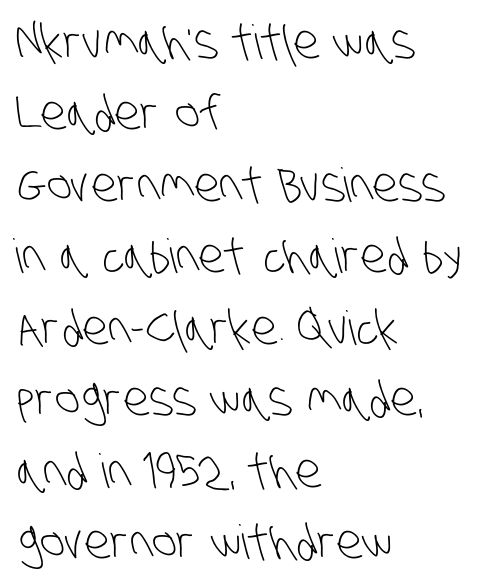
{"serif": "no", "bold": "no", "weight": "light", "width": "condensed", "stroke_contrast": "low", "x_height": "large", "monospaced": "no", "underline": "no", "align": "left", "line_spacing": "normal", "line_spacing_ratio": 1.52, "letter_spacing": "normal", "letter_spacing_em": 0.0, "glyph_px": 47}
